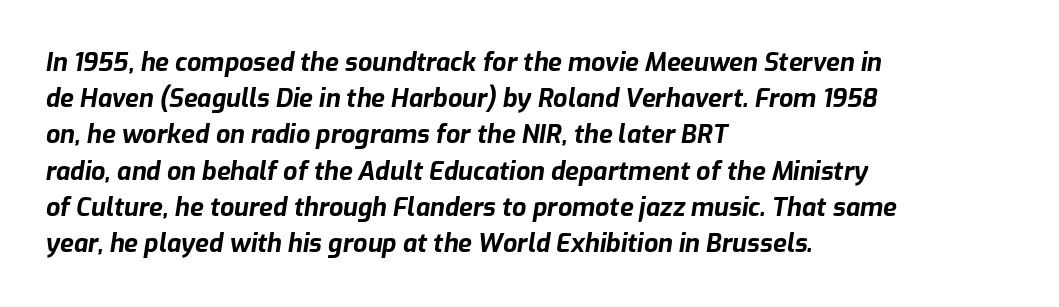
Spacing between characters is what you'd get straight out of the box. The string is rendered with underlining switched off. The lines in this sample share a left origin and differ only in where they stop. Weight check: bold — yes, fully. The letters are slanted; this is an italic face.
